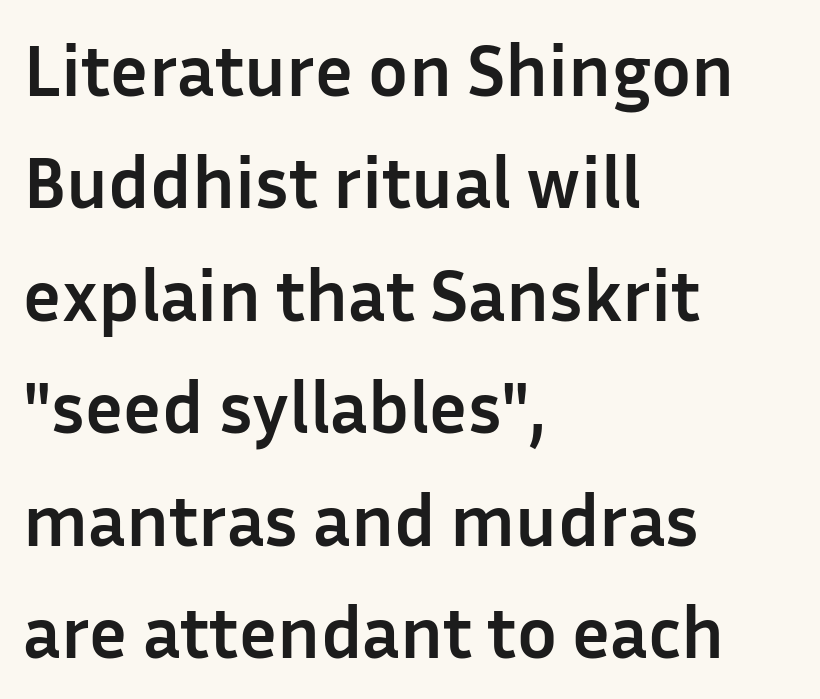
{"serif": "no", "italic": "no", "bold": "yes", "weight": "semibold", "width": "normal", "stroke_contrast": "low", "x_height": "medium", "monospaced": "no", "underline": "no", "align": "left", "line_spacing": "normal", "line_spacing_ratio": 1.52, "letter_spacing": "normal", "letter_spacing_em": 0.0, "glyph_px": 74}
